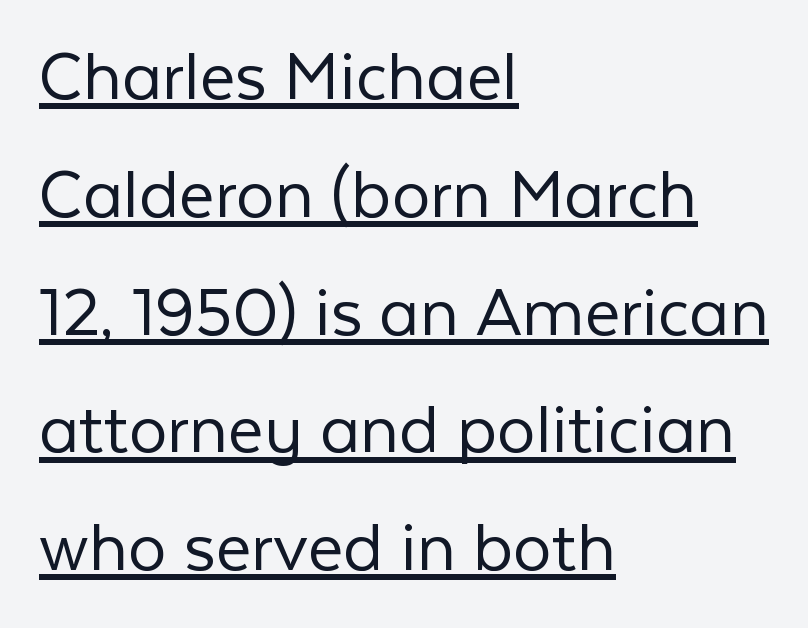
Counters stay open thanks to moderate or lighter strokes. This is sans-serif lettering, the kind often seen on screens and signage. Compared with undecorated copy, this sample adds a rule below the words. The face used here is proportionally spaced, like ordinary book or web type.
